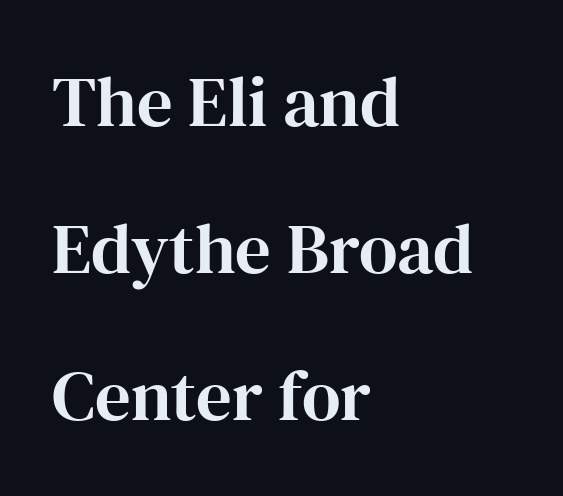
{"serif": "yes", "italic": "no", "width": "normal", "stroke_contrast": "high", "x_height": "medium", "monospaced": "no", "underline": "no", "align": "left", "line_spacing": "loose", "line_spacing_ratio": 2.07, "letter_spacing": "normal", "letter_spacing_em": 0.0, "glyph_px": 71}
